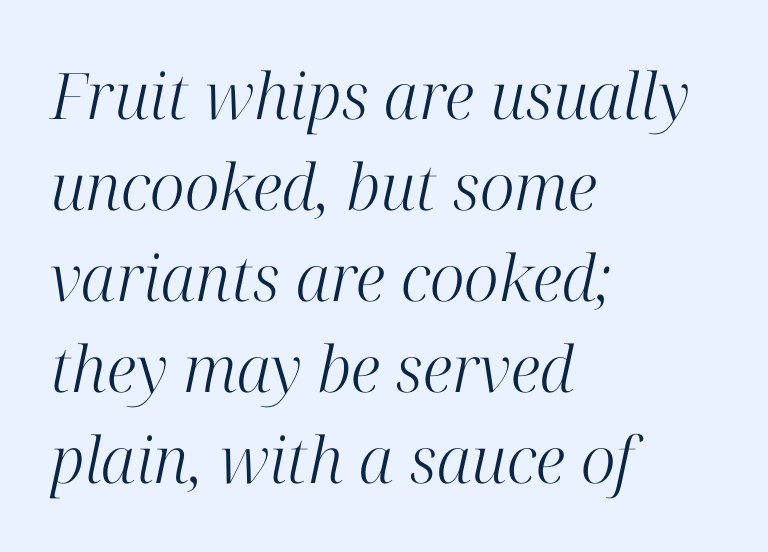
The image shows 64 px light serif type, italic (leaning right); set left-aligned, normal line spacing (1.42x), normal letter spacing, not underlined; high stroke contrast and a medium x-height.
